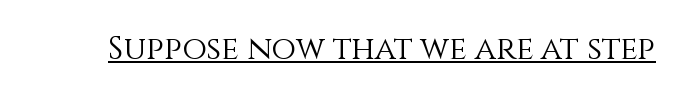
Q: Is the text bold? A: No.
Q: Is the text italic (slanted)? A: No, it is upright.
Q: Is the text underlined? A: Yes.
Q: Is the spacing between letters normal or unusually wide? A: Normal.
Q: Width (condensed, normal, or wide)? A: Normal.
Q: x-height? A: Large.
Q: Monospaced? A: No.
